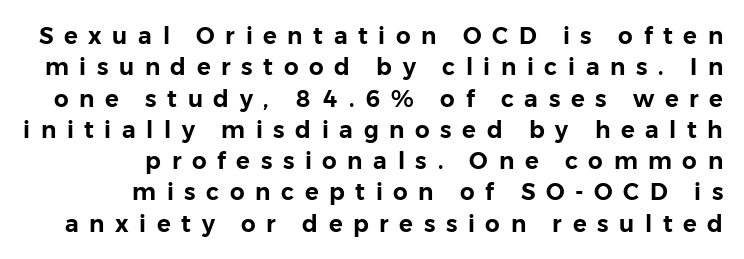
Q: Is the text italic (slanted)? A: No, it is upright.
Q: Is the text underlined? A: No.
Q: How is the paragraph aligned? A: Right-aligned.
Q: Is the spacing between letters normal or unusually wide? A: Unusually wide.
Q: Is the spacing between lines tight, normal or loose? A: Normal.
